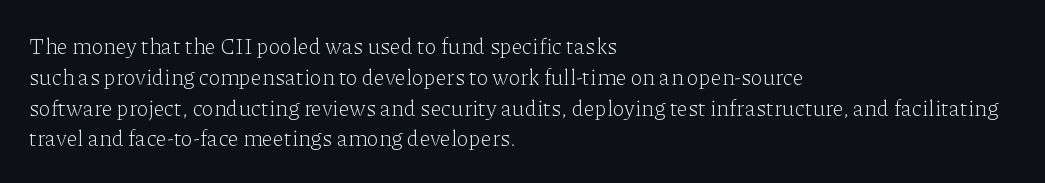
Summary of vertical rhythm: regular, with standard interline spacing. Short note: letters normally spaced. The font's upright variant was chosen for this text. Casual observation: everything's shoved over to the left.
